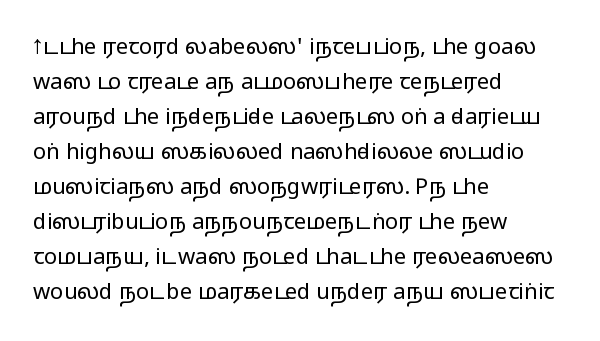
{"italic": "no", "bold": "no", "underline": "no", "align": "left", "line_spacing": "normal", "line_spacing_ratio": 1.59, "letter_spacing": "normal", "letter_spacing_em": 0.0, "glyph_px": 22}
